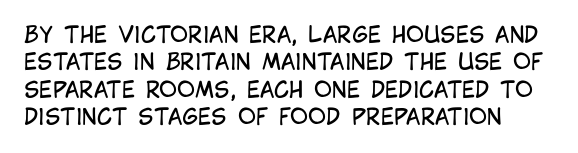
{"italic": "no", "bold": "no", "underline": "no", "line_spacing_ratio": 1.24, "letter_spacing": "normal", "letter_spacing_em": 0.0, "glyph_px": 22}
